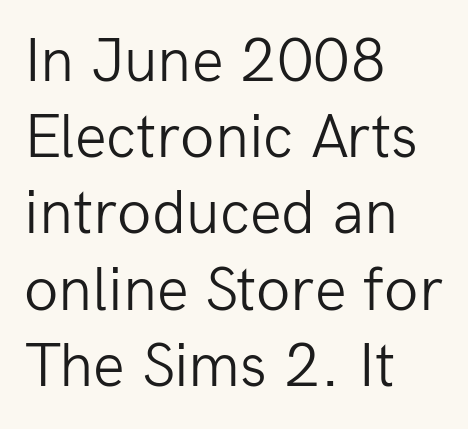
The image shows 63 px light sans-serif type, upright; set left-aligned, line spacing 1.21x, normal letter spacing, not underlined; low stroke contrast and a medium x-height.
